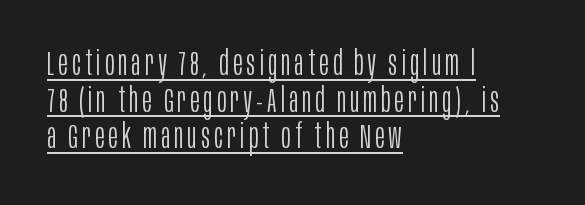
In terms of posture, this sample is upright. Classification — sans serif. Weight: not bold — regular or lighter. Quick note: underline on. You could not count columns in this text — the font is proportionally spaced. Which margin do the lines hug? The left one — the right edge is uneven.
